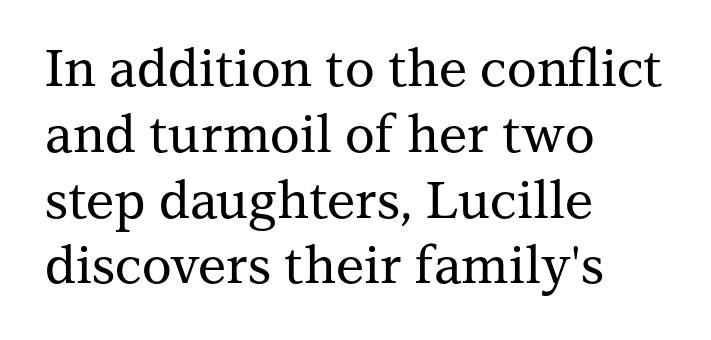
The image shows 51 px serif type, upright; set left-aligned, normal line spacing (1.29x), normal letter spacing, not underlined; medium stroke contrast and a medium x-height.
